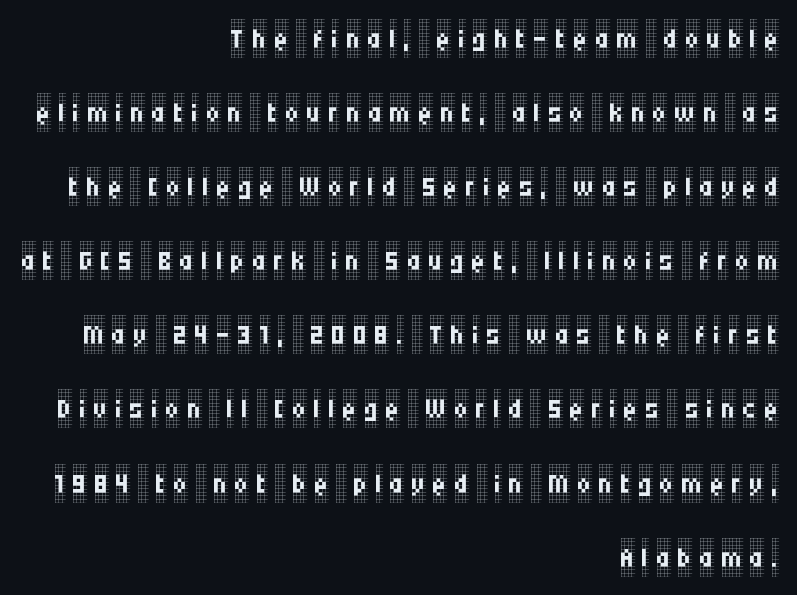
Horizontally, the lines are justified to the trailing edge only. The foot of each line stays bare and open. The passage shown is typed in a proportional face where columns would drift. The vertical gap from one line to the next is large.
